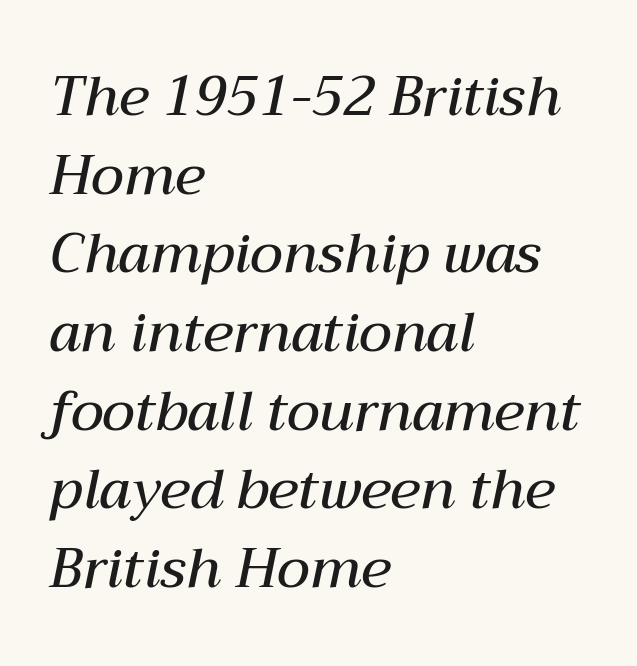
Is the type bold? Partly — it's a semibold, heavier than regular but not fully bold. Spacing between characters is what you'd get straight out of the box. Descender tails drop into unmarked territory. Posture: slanted. Reading down the column, the eye jumps a familiar distance to each next line.
